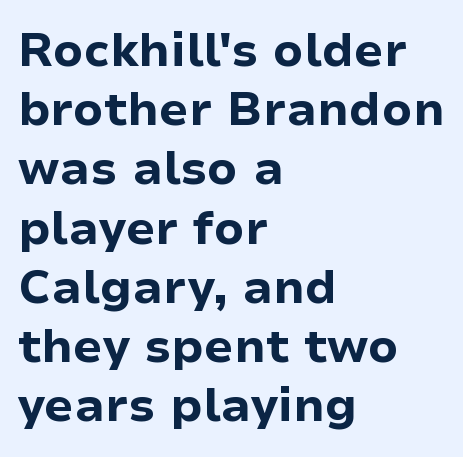
Q: Is the text bold? A: Yes.
Q: Is the text italic (slanted)? A: No, it is upright.
Q: Is the typeface a serif or a sans-serif typeface? A: Sans-serif.
Q: Is the text underlined? A: No.
Q: How is the paragraph aligned? A: Left-aligned.
Q: Is the spacing between letters normal or unusually wide? A: Normal.
Q: Is the spacing between lines tight, normal or loose? A: Normal.
Q: Width (condensed, normal, or wide)? A: Normal.
Q: Stroke contrast? A: Low.
Q: x-height? A: Medium.
Q: Monospaced? A: No.
